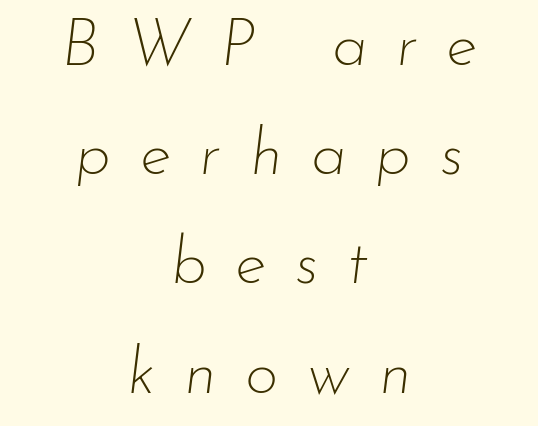
The image shows 65 px thin type, italic (leaning right); set centered, normal line spacing (1.68x), unusually wide letter spacing (+0.44 em), not underlined; low stroke contrast and a small x-height.
